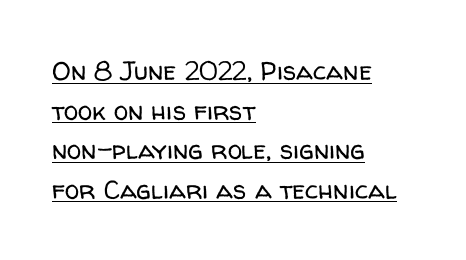
{"italic": "no", "bold": "no", "underline": "yes", "align": "left", "line_spacing": "normal", "line_spacing_ratio": 1.52, "letter_spacing": "normal", "letter_spacing_em": 0.0, "glyph_px": 26}
